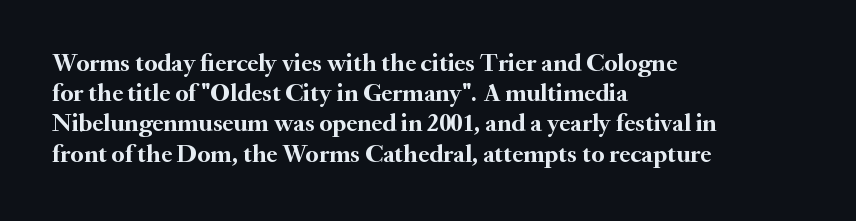
Q: Is the text bold? A: Yes.
Q: Is the text italic (slanted)? A: No, it is upright.
Q: Is the text underlined? A: No.
Q: How is the paragraph aligned? A: Left-aligned.
Q: Is the spacing between letters normal or unusually wide? A: Normal.
